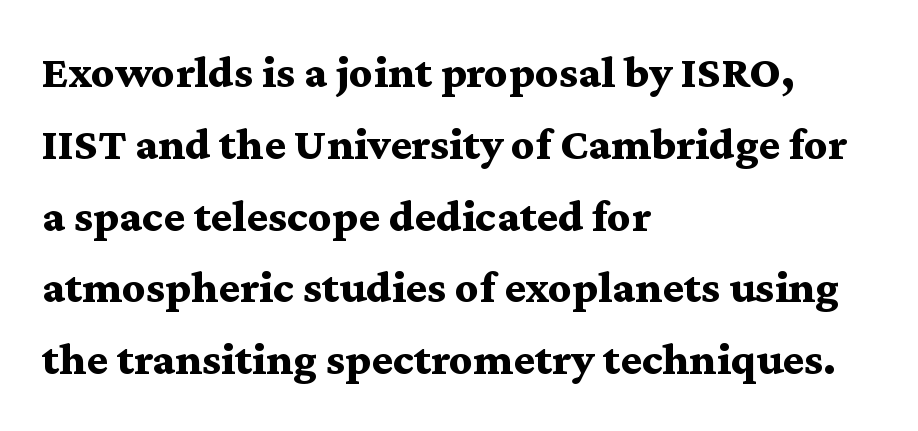
The rendering uses a moderate line-height, typical for paragraphs. Set as a true bold cut, around the 700 mark. Designer's note — italics off, roman on. Each letter keeps its own natural width here, so spacing adapts to shape. These lines keep a tight, regular rhythm from letter to letter.
